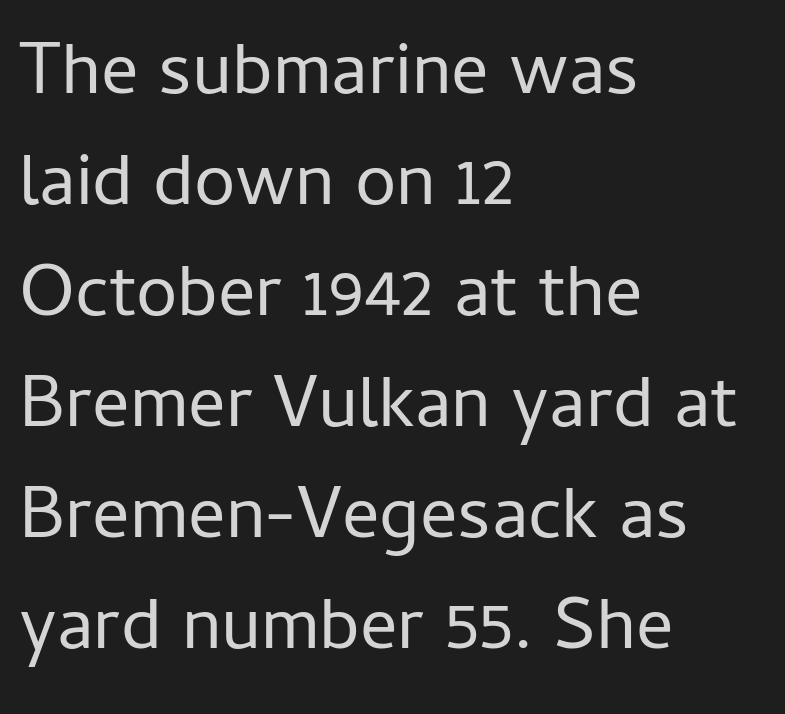
Q: Is the text bold? A: No.
Q: Is the text italic (slanted)? A: No, it is upright.
Q: Is the typeface a serif or a sans-serif typeface? A: Sans-serif.
Q: Is the text underlined? A: No.
Q: How is the paragraph aligned? A: Left-aligned.
Q: Is the spacing between letters normal or unusually wide? A: Normal.
Q: Is the spacing between lines tight, normal or loose? A: Normal.
Q: Width (condensed, normal, or wide)? A: Normal.
Q: Stroke contrast? A: Low.
Q: x-height? A: Medium.
Q: Monospaced? A: No.
